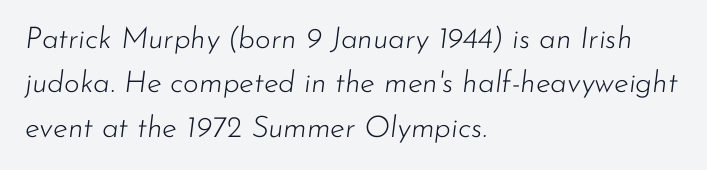
{"italic": "yes", "lean": "right", "slant_degrees": 7, "bold": "no", "weight": "light", "width": "normal", "stroke_contrast": "low", "x_height": "small", "monospaced": "no", "underline": "no", "align": "left", "line_spacing": "normal", "line_spacing_ratio": 1.48, "letter_spacing": "normal", "letter_spacing_em": 0.0, "glyph_px": 30}
